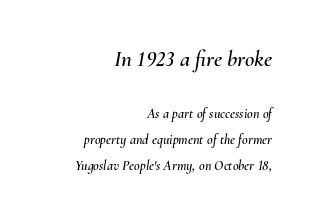
These lines keep a tight, regular rhythm from letter to letter. A student would notice the top passage is typeset larger than what follows. Line ends are locked; line starts wander. Descender tails drop into unmarked territory.
